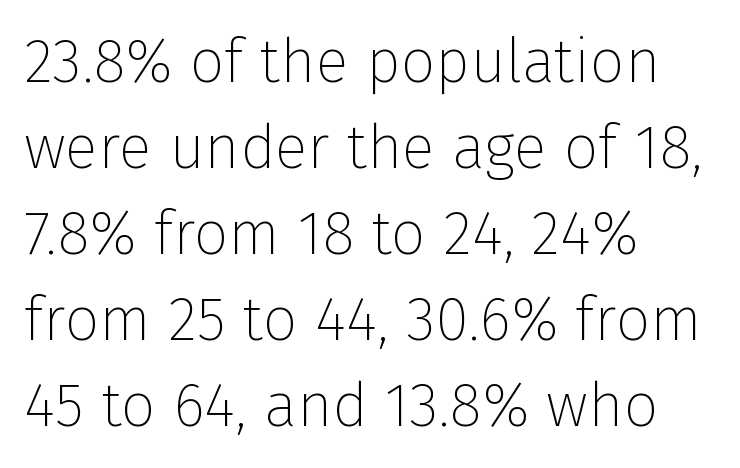
Q: Is the text bold? A: No.
Q: Is the text italic (slanted)? A: No, it is upright.
Q: Is the typeface a serif or a sans-serif typeface? A: Sans-serif.
Q: Is the text underlined? A: No.
Q: How is the paragraph aligned? A: Left-aligned.
Q: Is the spacing between letters normal or unusually wide? A: Normal.
Q: Is the spacing between lines tight, normal or loose? A: Normal.
Q: Width (condensed, normal, or wide)? A: Normal.
Q: Stroke contrast? A: Low.
Q: x-height? A: Medium.
Q: Monospaced? A: No.
